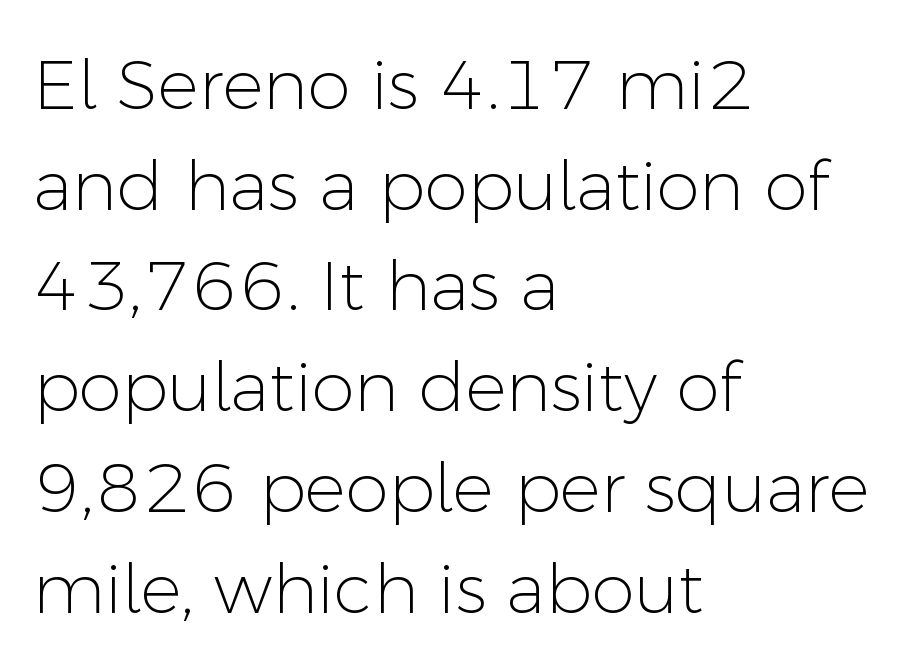
Vertical stems look standard width or narrower in stroke. The letters advance in unequal steps, a hallmark of proportional type. Type without underlining. Style check: upright. Horizontally, the lines are justified to the leading edge only. Each new line begins a customary step beneath the previous one.
